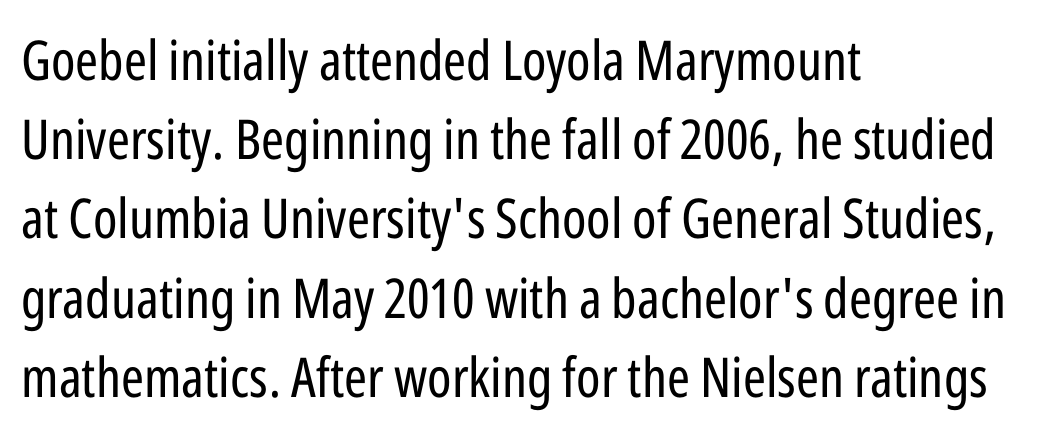
Q: Is the text bold? A: No.
Q: Is the text italic (slanted)? A: No, it is upright.
Q: Is the typeface a serif or a sans-serif typeface? A: Sans-serif.
Q: Is the text underlined? A: No.
Q: How is the paragraph aligned? A: Left-aligned.
Q: Is the spacing between letters normal or unusually wide? A: Normal.
Q: Is the spacing between lines tight, normal or loose? A: Normal.
Q: Width (condensed, normal, or wide)? A: Condensed.
Q: Stroke contrast? A: Low.
Q: x-height? A: Medium.
Q: Monospaced? A: No.
